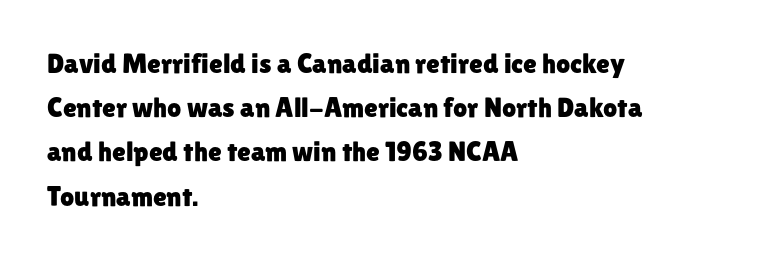
The image shows 28 px sans-serif type, upright; set left-aligned, normal line spacing (1.58x), normal letter spacing, not underlined; low stroke contrast and a medium x-height.
